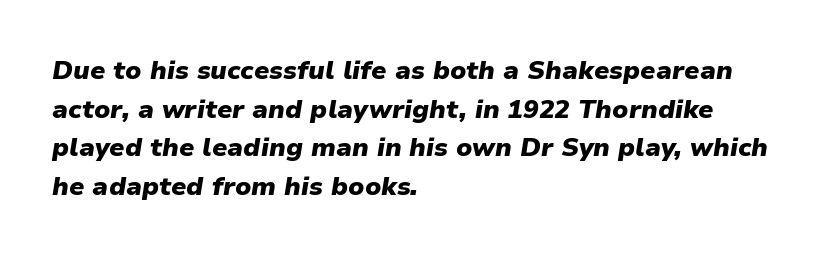
The lines in this sample share a left origin and differ only in where they stop. One glance says typical: line gaps are just what's usual. The words here are not underlined. Is the letter spacing exaggerated? No — it looks like the ordinary default. Characters are canted at an angle relative to the baseline's perpendicular. Strokes here are thick enough to call this a true bold.
